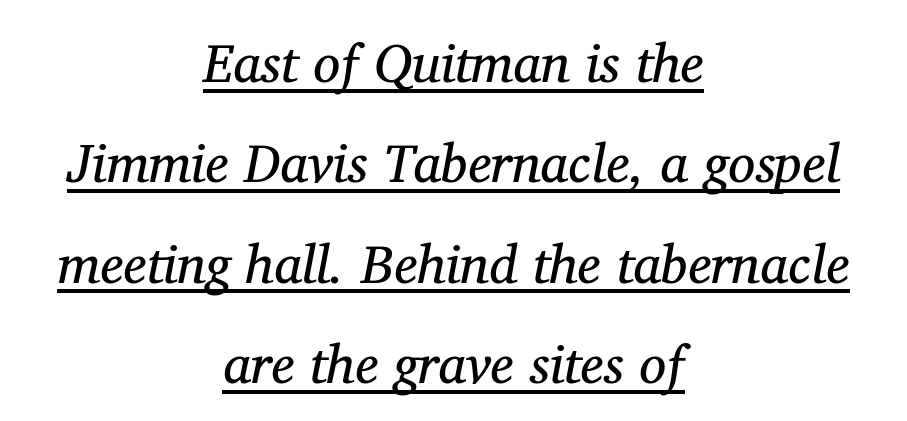
{"serif": "yes", "italic": "yes", "lean": "right", "slant_degrees": 11, "bold": "no", "weight": "regular", "width": "normal", "stroke_contrast": "medium", "x_height": "medium", "monospaced": "no", "underline": "yes", "align": "center", "line_spacing_ratio": 1.86, "letter_spacing": "normal", "letter_spacing_em": 0.0, "glyph_px": 54}
